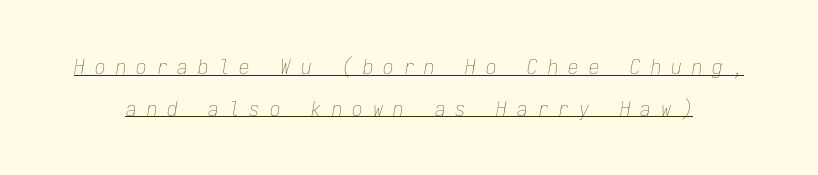
These glyphs show unthickened strokes, regular width or finer. A typesetter would call this heavily tracked-out type. You can see a thin bar hugging the bottom of the glyphs. In terms of leading, this rendering errs on the spacious side. Observe the lean: these are italic letterforms.
